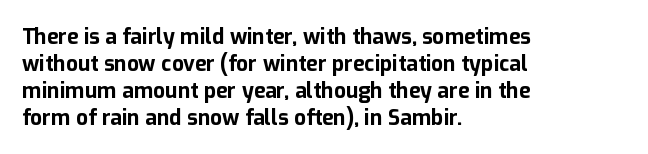
Which margin do the lines hug? The left one — the right edge is uneven. The foot of each line stays bare and open. Strokes here are thick enough to call this a true bold. Does the lettering tilt? It doesn't — this is upright. You could call the tracking neutral — neither tight nor loose. Interline gaps are of average width in this sample.
